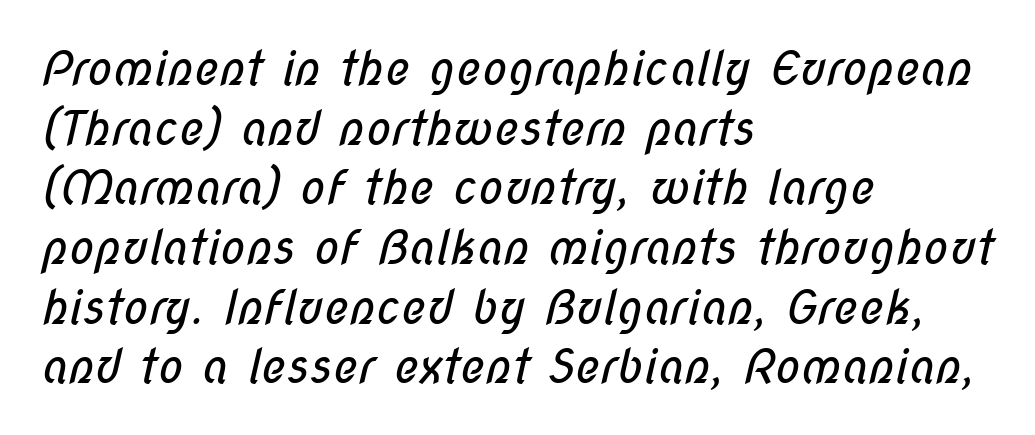
{"serif": "no", "bold": "no", "weight": "regular", "width": "condensed", "stroke_contrast": "low", "x_height": "medium", "monospaced": "no", "underline": "no", "align": "left", "line_spacing": "normal", "line_spacing_ratio": 1.27, "letter_spacing": "normal", "letter_spacing_em": 0.0, "glyph_px": 47}
